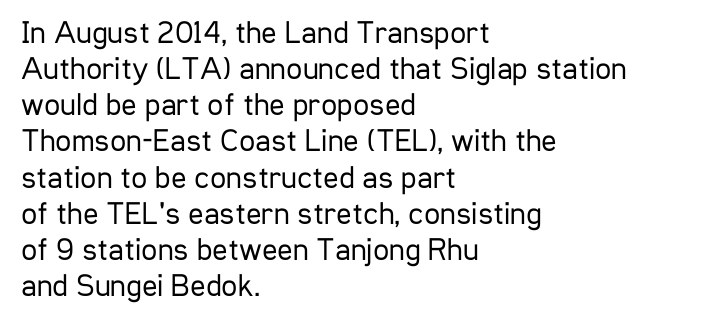
{"serif": "no", "italic": "no", "bold": "no", "weight": "regular", "width": "condensed", "stroke_contrast": "low", "x_height": "medium", "monospaced": "no", "underline": "no", "align": "left", "line_spacing": "tight", "line_spacing_ratio": 1.13, "letter_spacing": "normal", "letter_spacing_em": 0.0, "glyph_px": 32}
